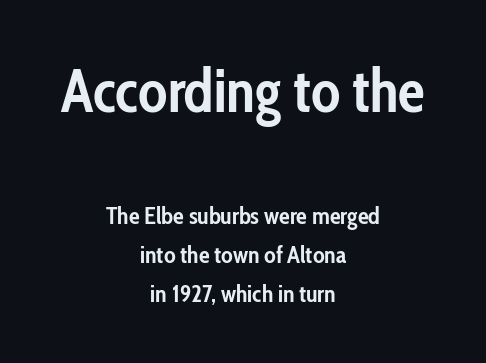
Q: Is the text bold? A: Yes.
Q: Is the text italic (slanted)? A: No, it is upright.
Q: Is the typeface a serif or a sans-serif typeface? A: Sans-serif.
Q: Is the text underlined? A: No.
Q: How is the paragraph aligned? A: Centered.
Q: Is the spacing between letters normal or unusually wide? A: Normal.
Q: Is the spacing between lines tight, normal or loose? A: Normal.
Q: Which block of text is set in a larger size, the first (top) or the second (bottom)? A: The first (top) one.
Q: Width (condensed, normal, or wide)? A: Condensed.
Q: Stroke contrast? A: Low.
Q: x-height? A: Medium.
Q: Monospaced? A: No.
